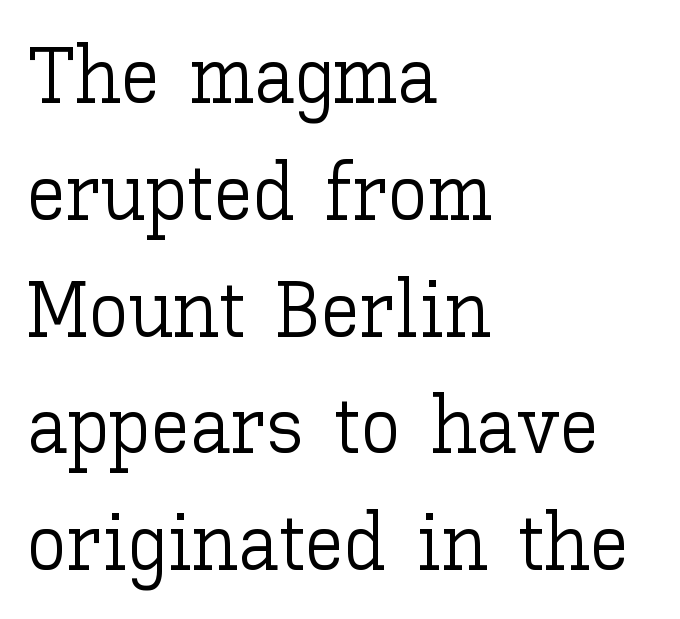
Is there any slant? The stems are plumb. A normal amount of white space separates one row of letters from the next. The letters sit at their default tracking, neither squeezed nor spread. The passage is arranged the way most books set body copy — flush left. The weight tops out at a normal text grade. Descender tails drop into unmarked territory.
